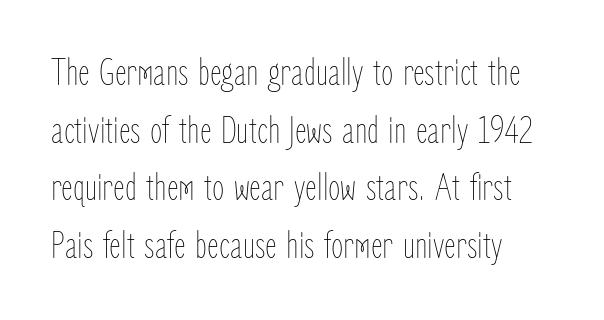
A roman cut, with each character standing at attention. The vertical gap from one line to the next is medium. The passage shown is not bold in any degree. The face used here is proportionally spaced, like ordinary book or web type.
